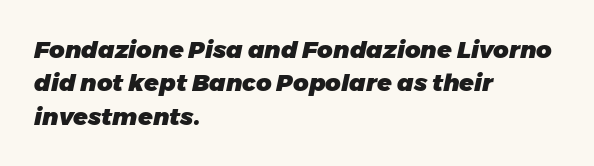
{"italic": "yes", "lean": "right", "slant_degrees": 11, "bold": "yes", "underline": "no", "align": "left", "line_spacing": "normal", "line_spacing_ratio": 1.39, "letter_spacing": "normal", "letter_spacing_em": 0.0, "glyph_px": 24}
